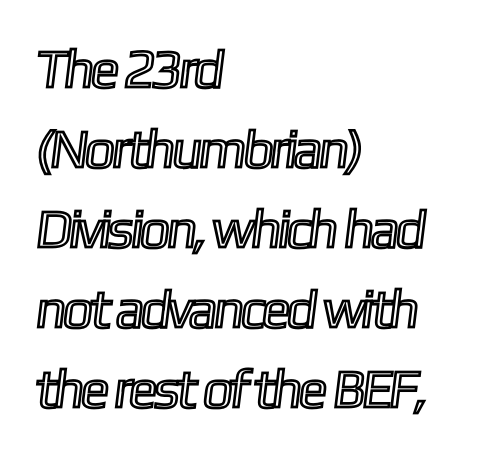
The image shows 54 px condensed type; set left-aligned, normal line spacing (1.48x), normal letter spacing, not underlined; a medium x-height.
